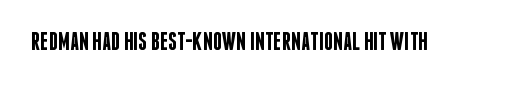
The image shows 25 px text type, upright; set normal letter spacing, not underlined.
